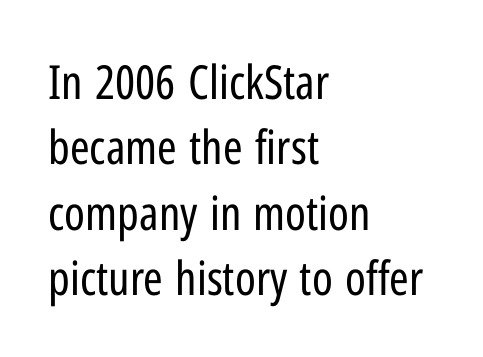
Is the stroke heavy? The answer is a plain regular-or-lighter. Beneath every word, the page is bare. Left-aligned paragraph, ragged on the right. These lines sit exactly where default settings would place them.
